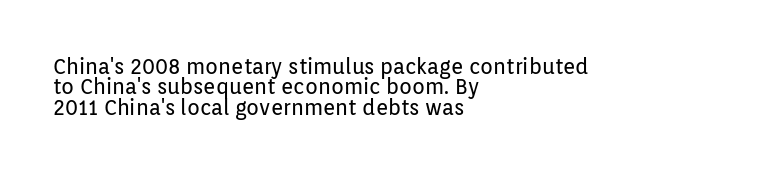
Q: Is the text bold? A: No.
Q: Is the text italic (slanted)? A: No, it is upright.
Q: Is the text underlined? A: No.
Q: How is the paragraph aligned? A: Left-aligned.
Q: Is the spacing between letters normal or unusually wide? A: Normal.
Q: Is the spacing between lines tight, normal or loose? A: Tight.
